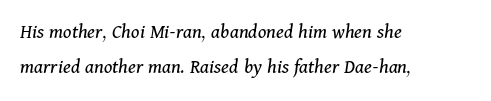
The image shows 21 px text type, italic (leaning right); set left-aligned, normal line spacing (1.67x), normal letter spacing, not underlined.
